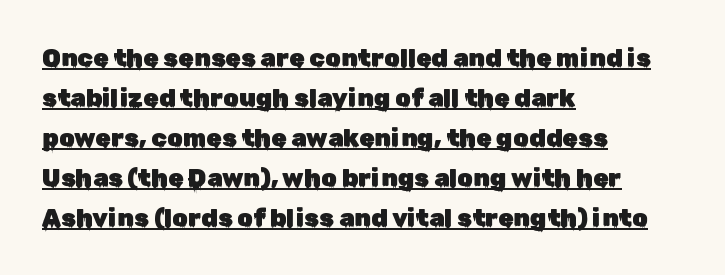
Tracking here is standard; glyphs follow each other at the usual distance. Tall strokes in this sample are plumb rather than angled. Reading down the block, your eye returns to a fixed left position each line. Check the space under the baseline: a stroke is drawn there.
